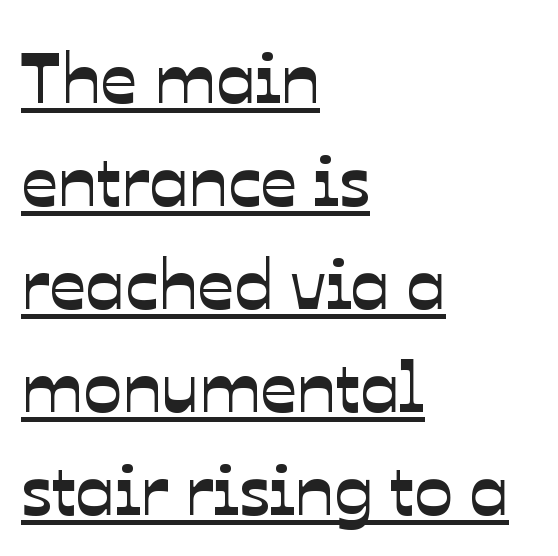
The image shows 72 px sans-serif type; set left-aligned, normal line spacing (1.43x), normal letter spacing, underlined; low stroke contrast and a medium x-height.
